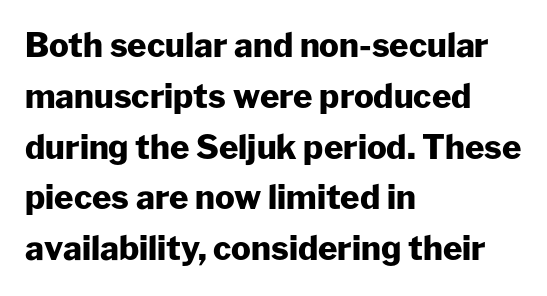
Q: Is the text bold? A: Yes.
Q: Is the text italic (slanted)? A: No, it is upright.
Q: Is the typeface a serif or a sans-serif typeface? A: Sans-serif.
Q: Is the text underlined? A: No.
Q: How is the paragraph aligned? A: Left-aligned.
Q: Is the spacing between letters normal or unusually wide? A: Normal.
Q: Is the spacing between lines tight, normal or loose? A: Normal.
Q: Width (condensed, normal, or wide)? A: Normal.
Q: Stroke contrast? A: Low.
Q: x-height? A: Medium.
Q: Monospaced? A: No.
